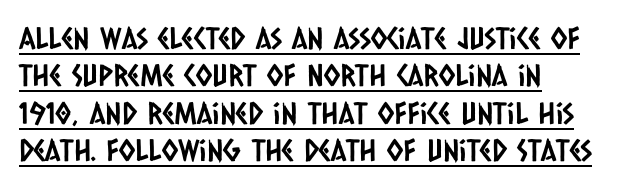
Q: Is the typeface a serif or a sans-serif typeface? A: Sans-serif.
Q: Is the text underlined? A: Yes.
Q: How is the paragraph aligned? A: Left-aligned.
Q: Is the spacing between letters normal or unusually wide? A: Normal.
Q: Is the spacing between lines tight, normal or loose? A: Normal.
Q: Width (condensed, normal, or wide)? A: Condensed.
Q: Stroke contrast? A: Low.
Q: x-height? A: Large.
Q: Monospaced? A: No.
